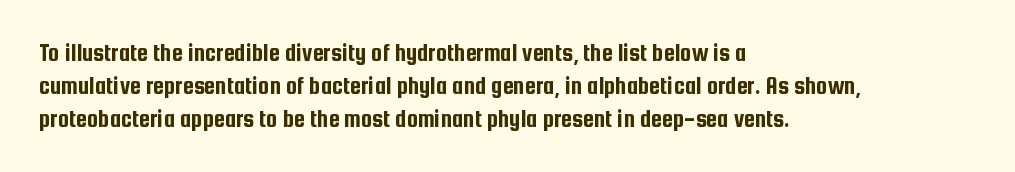
The image shows 25 px text type, upright; set left-aligned, normal line spacing (1.33x), normal letter spacing, not underlined.
